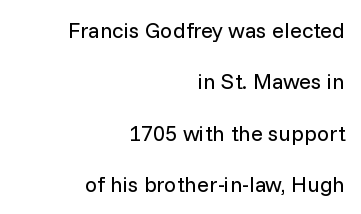
Q: Is the text bold? A: No.
Q: Is the text italic (slanted)? A: No, it is upright.
Q: Is the text underlined? A: No.
Q: How is the paragraph aligned? A: Right-aligned.
Q: Is the spacing between letters normal or unusually wide? A: Normal.
Q: Is the spacing between lines tight, normal or loose? A: Loose.
